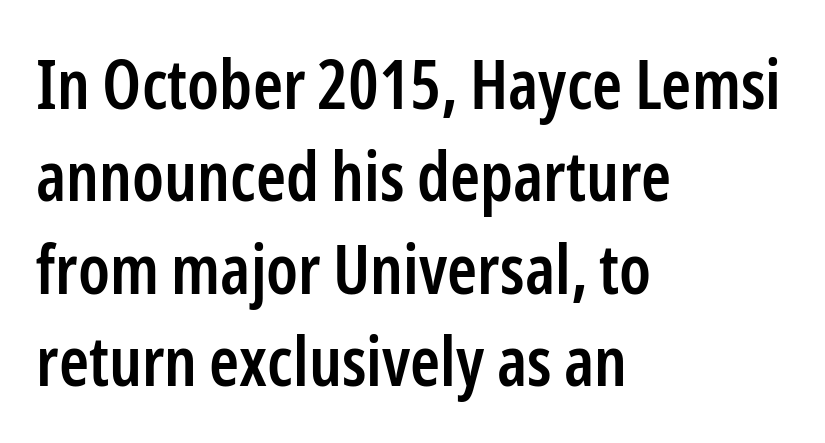
{"serif": "no", "italic": "no", "bold": "semi", "weight": "semibold", "width": "condensed", "stroke_contrast": "low", "x_height": "medium", "monospaced": "no", "underline": "no", "align": "left", "line_spacing": "normal", "line_spacing_ratio": 1.36, "letter_spacing": "normal", "letter_spacing_em": 0.0, "glyph_px": 68}
